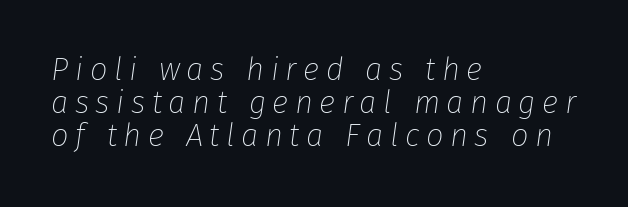
{"italic": "yes", "lean": "right", "slant_degrees": 8, "bold": "no", "weight": "thin", "width": "normal", "stroke_contrast": "low", "x_height": "medium", "monospaced": "no", "underline": "no", "align": "left", "line_spacing": "tight", "line_spacing_ratio": 1.07, "letter_spacing": "wide", "letter_spacing_em": 0.21, "glyph_px": 31}
